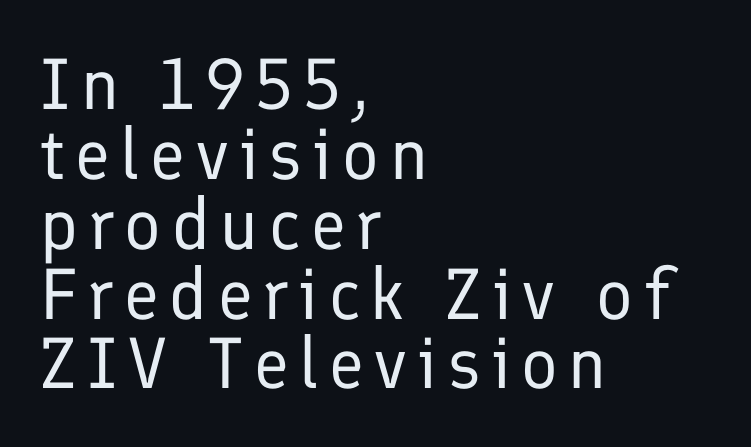
Q: Is the text bold? A: No.
Q: Is the text italic (slanted)? A: No, it is upright.
Q: Is the typeface a serif or a sans-serif typeface? A: Sans-serif.
Q: Is the text underlined? A: No.
Q: How is the paragraph aligned? A: Left-aligned.
Q: Is the spacing between lines tight, normal or loose? A: Tight.
Q: Width (condensed, normal, or wide)? A: Normal.
Q: Stroke contrast? A: Low.
Q: x-height? A: Medium.
Q: Monospaced? A: No.
